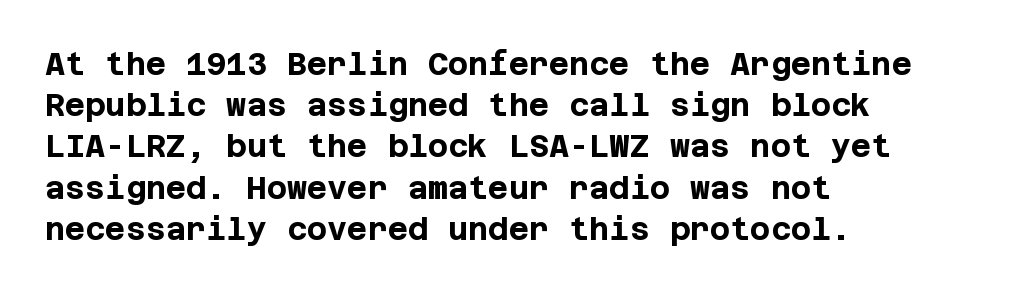
Q: Is the text bold? A: Yes.
Q: Is the text italic (slanted)? A: No, it is upright.
Q: Is the typeface a serif or a sans-serif typeface? A: Sans-serif.
Q: Is the text underlined? A: No.
Q: How is the paragraph aligned? A: Left-aligned.
Q: Is the spacing between letters normal or unusually wide? A: Normal.
Q: Is the spacing between lines tight, normal or loose? A: Normal.
Q: Width (condensed, normal, or wide)? A: Normal.
Q: Stroke contrast? A: Low.
Q: x-height? A: Large.
